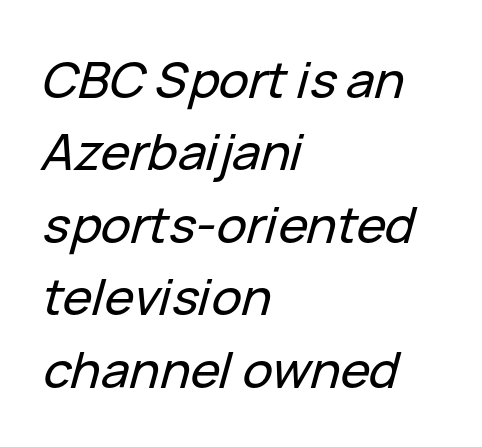
Each letter keeps its own natural width here, so spacing adapts to shape. The line texture is even and compact thanks to regular tracking. Notice how descenders clear the ascenders below comfortably — that's standard leading. Slanted lettering throughout. Just letters on the line, the space beneath them empty.
